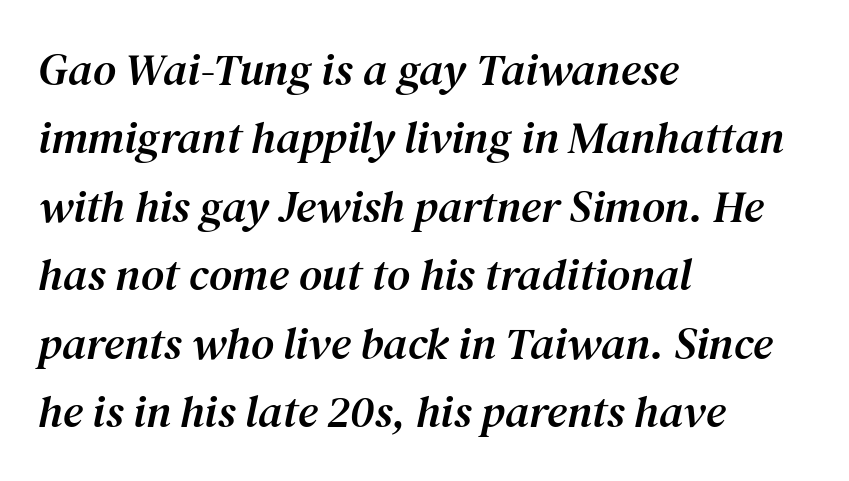
{"serif": "yes", "italic": "yes", "lean": "right", "slant_degrees": 12, "width": "normal", "stroke_contrast": "medium", "x_height": "medium", "monospaced": "no", "underline": "no", "align": "left", "line_spacing": "normal", "line_spacing_ratio": 1.52, "letter_spacing": "normal", "letter_spacing_em": 0.0, "glyph_px": 45}
